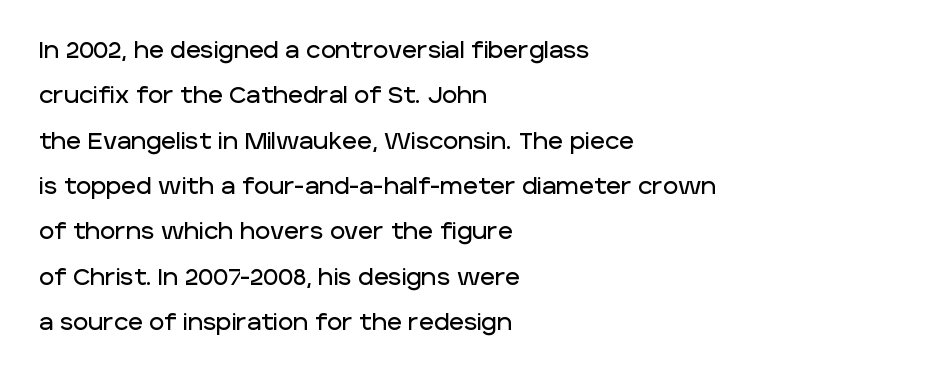
The image shows 23 px text type, upright; set left-aligned, loose line spacing (1.97x), normal letter spacing, not underlined.
